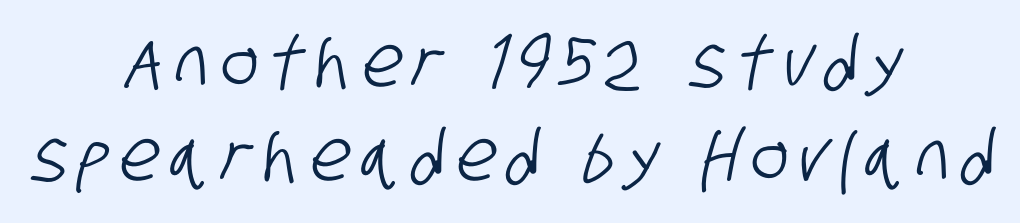
The paragraph has two soft edges and a firm central axis. The rendering uses natural spacing where letterforms have individual widths. Type without underlining. The rendering shows plain stroke endings on the letterforms — a sans-serif design.
